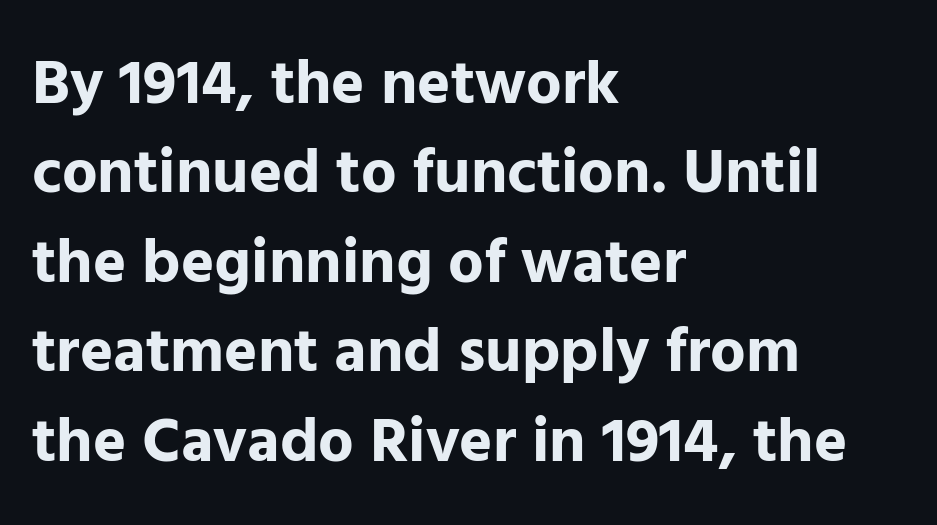
{"serif": "no", "italic": "no", "bold": "yes", "weight": "bold", "width": "normal", "stroke_contrast": "low", "x_height": "medium", "monospaced": "no", "underline": "no", "align": "left", "line_spacing": "normal", "line_spacing_ratio": 1.42, "letter_spacing": "normal", "letter_spacing_em": 0.0, "glyph_px": 63}
